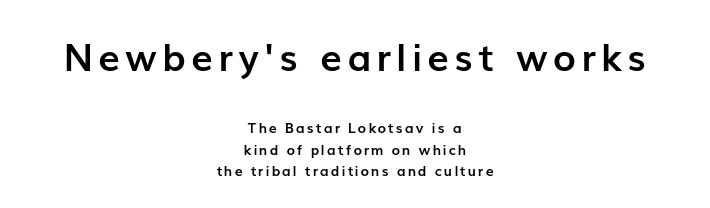
The upper block of text is set noticeably larger than the block beneath it. These words are printed bold, with thick strokes throughout. This rendering uses center alignment, leaving both contours irregular but symmetric. Do the characters align in a grid? No, the font is proportional. It's the straight-up-and-down kind of type.
